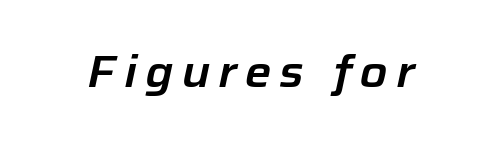
{"italic": "yes", "lean": "right", "slant_degrees": 12, "width": "normal", "stroke_contrast": "low", "x_height": "medium", "monospaced": "no", "underline": "no", "glyph_px": 45}
